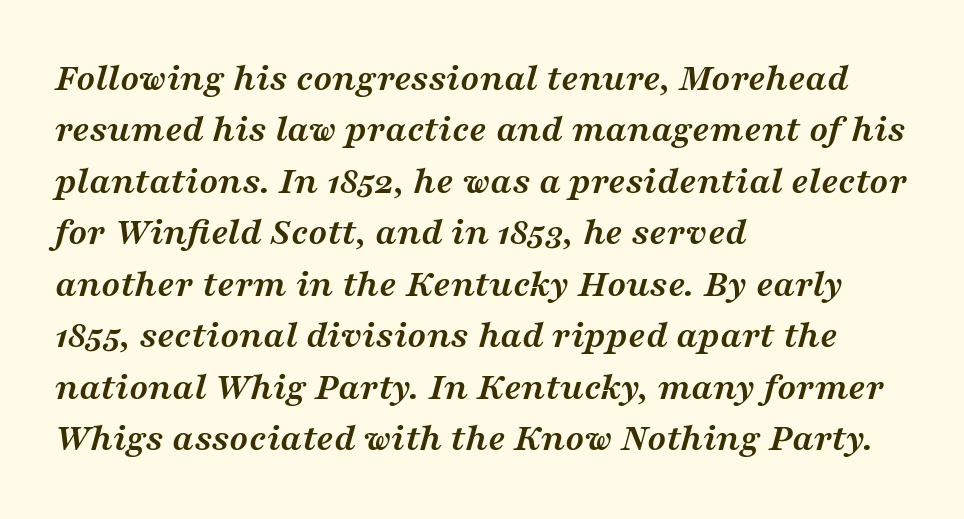
The image shows 39 px semibold, wide serif type, italic (leaning right); set left-aligned, normal line spacing (1.32x), normal letter spacing, not underlined; medium stroke contrast and a medium x-height.
